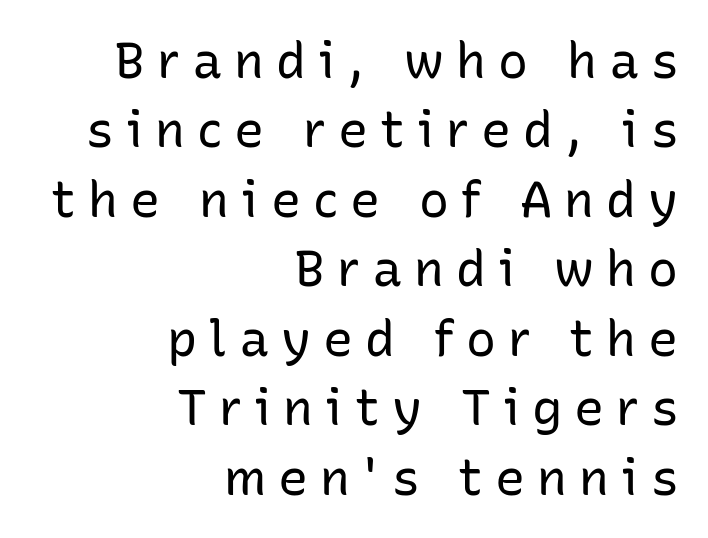
The image shows 50 px regular-weight sans-serif type, upright; set right-aligned, normal line spacing (1.39x), unusually wide letter spacing (+0.24 em), not underlined; low stroke contrast and a medium x-height.
